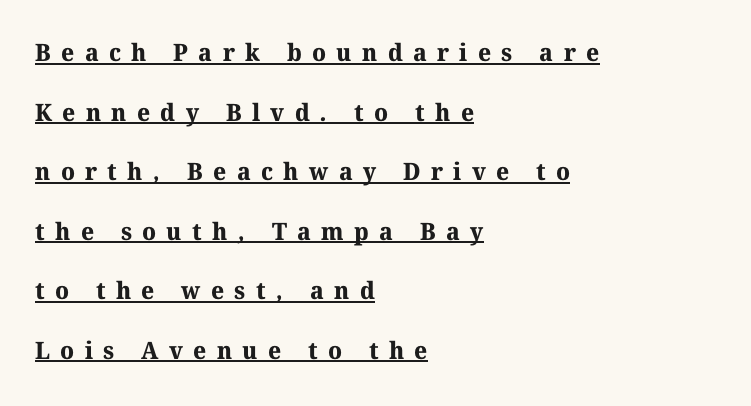
The image shows 24 px bold type; set left-aligned, loose line spacing (2.48x), unusually wide letter spacing (+0.43 em), underlined.
